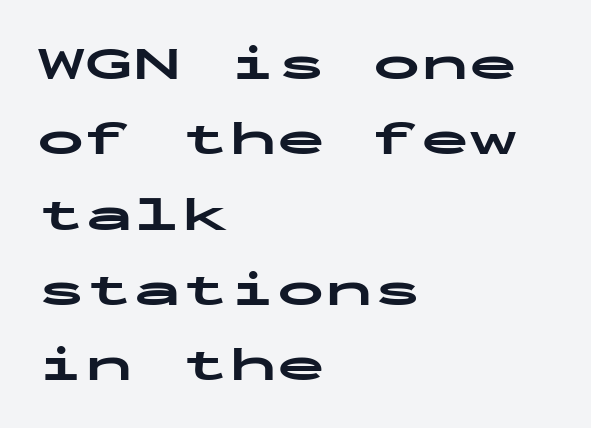
Q: Is the text bold? A: Yes.
Q: Is the text italic (slanted)? A: No, it is upright.
Q: Is the typeface a serif or a sans-serif typeface? A: Sans-serif.
Q: Is the text underlined? A: No.
Q: How is the paragraph aligned? A: Left-aligned.
Q: Is the spacing between letters normal or unusually wide? A: Normal.
Q: Is the spacing between lines tight, normal or loose? A: Normal.
Q: Width (condensed, normal, or wide)? A: Wide.
Q: Stroke contrast? A: Low.
Q: x-height? A: Medium.
Q: Monospaced? A: Yes.
